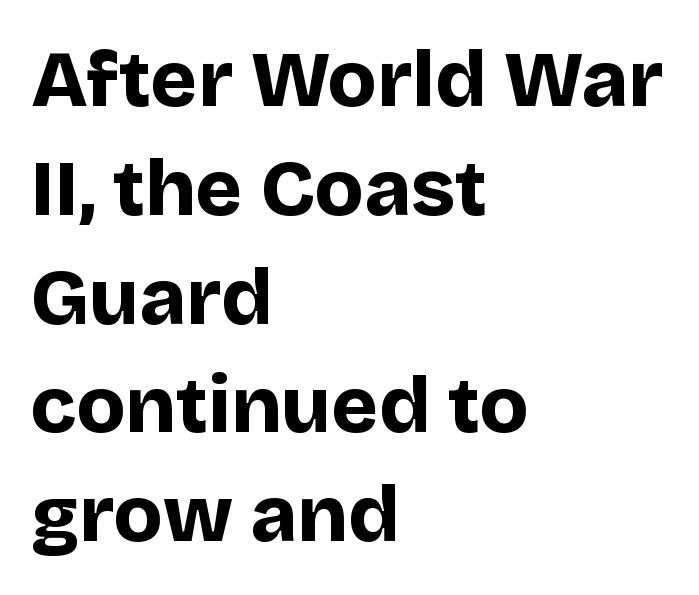
Q: Is the text bold? A: Yes.
Q: Is the text italic (slanted)? A: No, it is upright.
Q: Is the typeface a serif or a sans-serif typeface? A: Sans-serif.
Q: Is the text underlined? A: No.
Q: How is the paragraph aligned? A: Left-aligned.
Q: Is the spacing between letters normal or unusually wide? A: Normal.
Q: Is the spacing between lines tight, normal or loose? A: Normal.
Q: Width (condensed, normal, or wide)? A: Normal.
Q: Stroke contrast? A: Low.
Q: x-height? A: Large.
Q: Monospaced? A: No.
